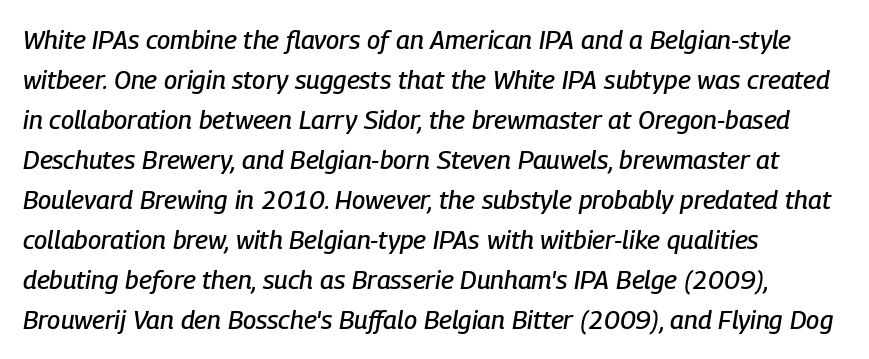
{"italic": "yes", "lean": "right", "slant_degrees": 9, "underline": "no", "align": "left", "line_spacing": "normal", "line_spacing_ratio": 1.54, "letter_spacing": "normal", "letter_spacing_em": 0.0, "glyph_px": 26}
